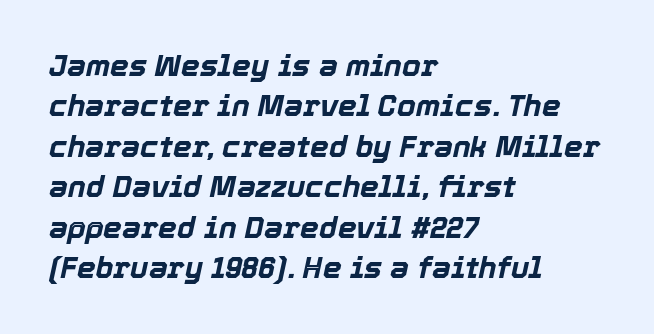
A typesetter would call this proportional, since set widths differ per character. Stroke thickness is high; the sample reads as a true bold. Letters rest on an invisible, unmarked baseline. Teacher's note: observe the even left margin — that is flush-left alignment. A typesetter would call this leading conventional body-copy spacing.
